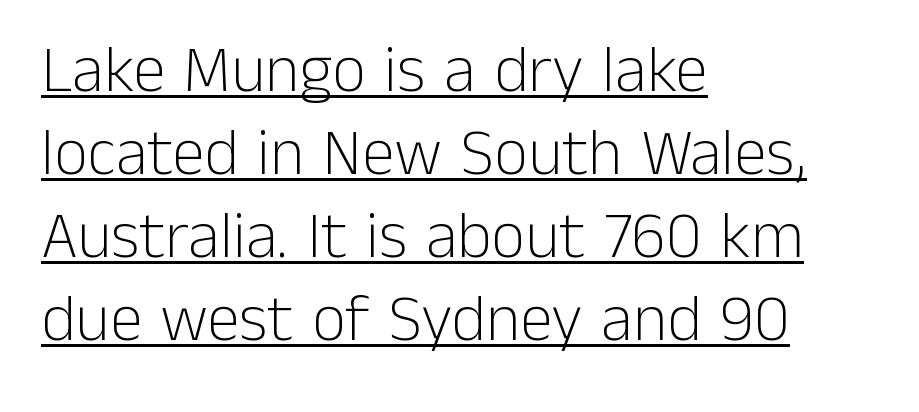
Q: Is the text bold? A: No.
Q: Is the text italic (slanted)? A: No, it is upright.
Q: Is the typeface a serif or a sans-serif typeface? A: Sans-serif.
Q: Is the text underlined? A: Yes.
Q: How is the paragraph aligned? A: Left-aligned.
Q: Is the spacing between letters normal or unusually wide? A: Normal.
Q: Is the spacing between lines tight, normal or loose? A: Normal.
Q: Width (condensed, normal, or wide)? A: Normal.
Q: Stroke contrast? A: Low.
Q: x-height? A: Medium.
Q: Monospaced? A: No.
